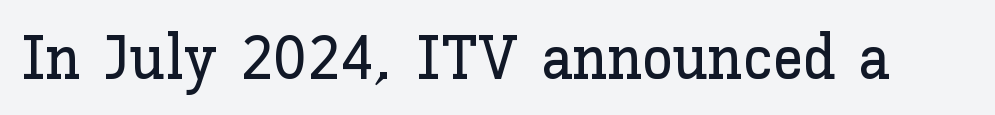
{"italic": "no", "width": "normal", "stroke_contrast": "low", "x_height": "medium", "monospaced": "no", "underline": "no", "letter_spacing": "normal", "letter_spacing_em": 0.0, "glyph_px": 62}
